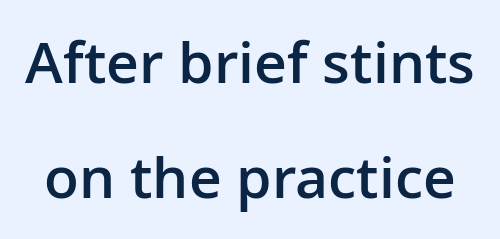
Is there any slant? The stems are plumb. Standard letterfit; no display-style spreading of the glyphs. The characters display no serif detailing; their extremities are plain. These lines are rendered in a variable-pitch font. Compared with typical paragraphs, the rows here are farther apart.
